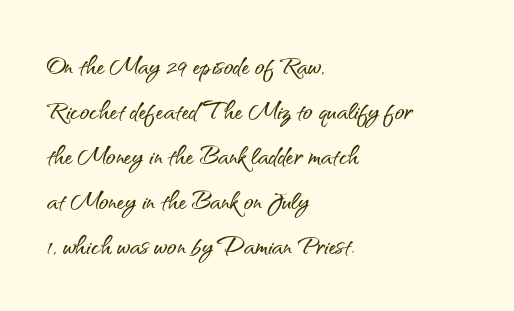
The image shows 32 px sans-serif type; set left-aligned, normal line spacing (1.41x), normal letter spacing, not underlined; medium stroke contrast and a small x-height.
